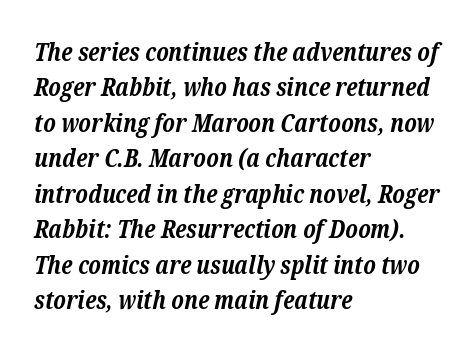
Q: Is the text bold? A: Yes.
Q: Is the text italic (slanted)? A: Yes, it leans right by about 12 degrees.
Q: Is the text underlined? A: No.
Q: How is the paragraph aligned? A: Left-aligned.
Q: Is the spacing between letters normal or unusually wide? A: Normal.
Q: Is the spacing between lines tight, normal or loose? A: Normal.
